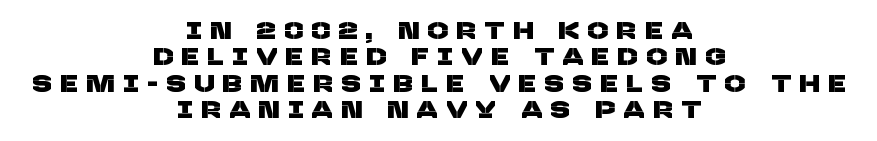
{"underline": "no", "align": "center", "line_spacing": "tight", "line_spacing_ratio": 1.1, "letter_spacing": "wide", "letter_spacing_em": 0.38, "glyph_px": 24}
